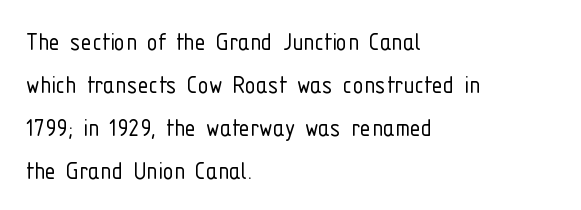
{"serif": "no", "italic": "no", "bold": "no", "weight": "light", "width": "condensed", "stroke_contrast": "low", "x_height": "medium", "monospaced": "no", "underline": "no", "align": "left", "line_spacing": "normal", "line_spacing_ratio": 1.53, "letter_spacing": "normal", "letter_spacing_em": 0.0, "glyph_px": 28}
